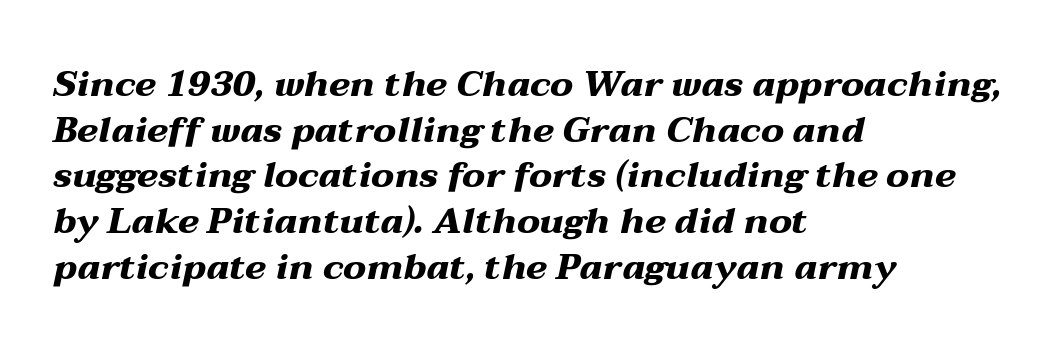
The image shows 36 px heavy, wide type, italic (leaning right); set left-aligned, normal line spacing (1.27x), normal letter spacing, not underlined; medium stroke contrast and a medium x-height.
